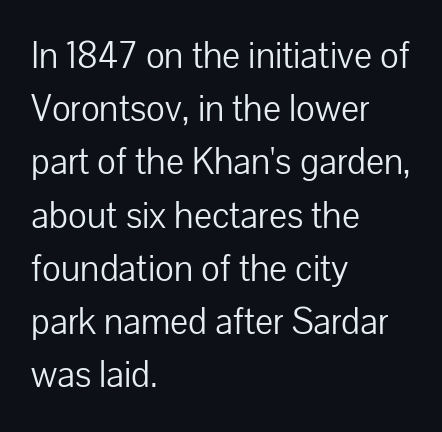
If you measured baseline to baseline, you'd find a middling distance. Is the block centered? No — it sits flush against the left margin. This rendering employs a face without finishing strokes, i.e., a sans-serif. The tracking reads as untouched default to a designer's eye. Has an underline been added? It has not. The rendering uses natural spacing where letterforms have individual widths.
